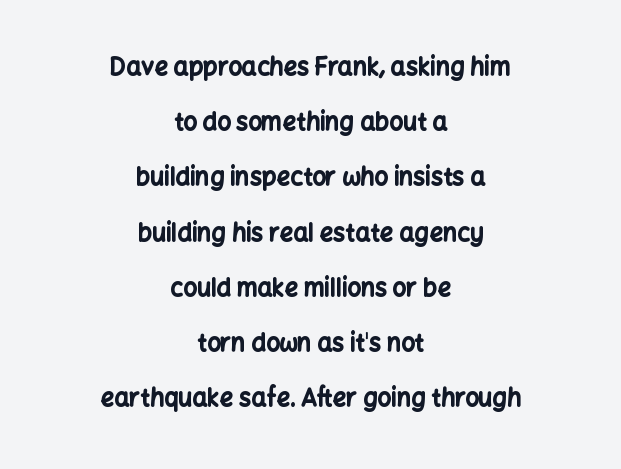
{"italic": "no", "bold": "yes", "underline": "no", "align": "center", "line_spacing": "loose", "line_spacing_ratio": 2.3, "letter_spacing": "normal", "letter_spacing_em": 0.0, "glyph_px": 24}
